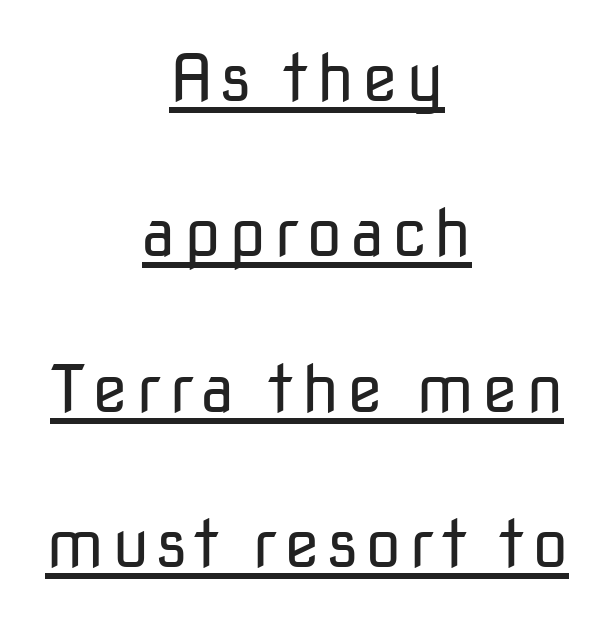
{"serif": "no", "italic": "no", "bold": "no", "weight": "regular", "width": "normal", "stroke_contrast": "low", "x_height": "medium", "monospaced": "no", "underline": "yes", "align": "center", "line_spacing": "loose", "line_spacing_ratio": 2.39, "glyph_px": 65}
